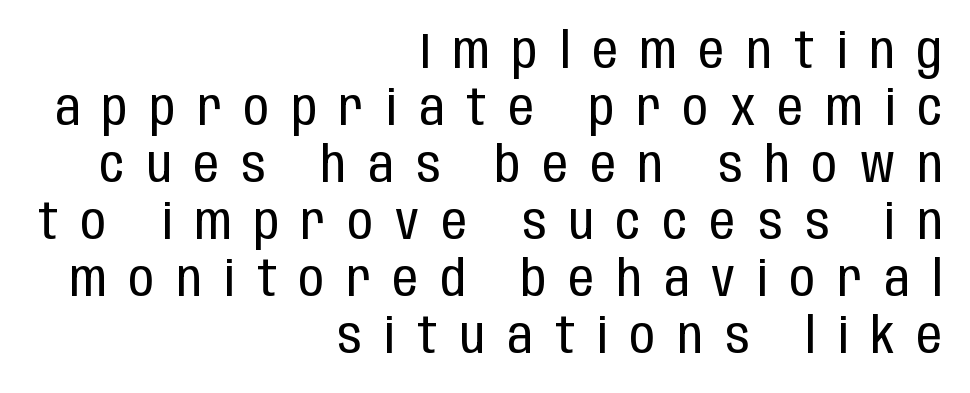
Spacing between characters has been opened up far beyond the box default. Stems and bowls with no extra thickness — not bold. The axis of the letterforms is exactly vertical. Compared with a flush-left layout, this one pins lines to the opposite, right side. The characters display no serif detailing; their extremities are plain.
